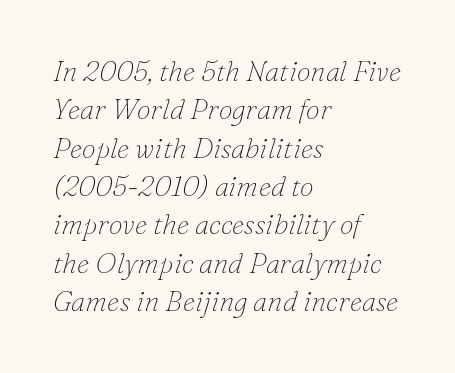
The image shows 28 px thin serif type, italic (leaning right); set left-aligned, normal line spacing (1.37x), normal letter spacing, not underlined; low stroke contrast and a small x-height.
